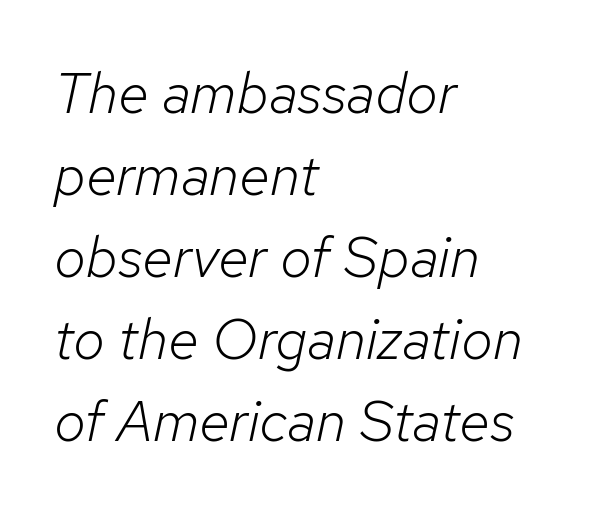
{"italic": "yes", "lean": "right", "slant_degrees": 12, "bold": "no", "weight": "light", "width": "normal", "stroke_contrast": "low", "x_height": "medium", "monospaced": "no", "underline": "no", "align": "left", "line_spacing": "normal", "line_spacing_ratio": 1.44, "letter_spacing": "normal", "letter_spacing_em": 0.0, "glyph_px": 57}
